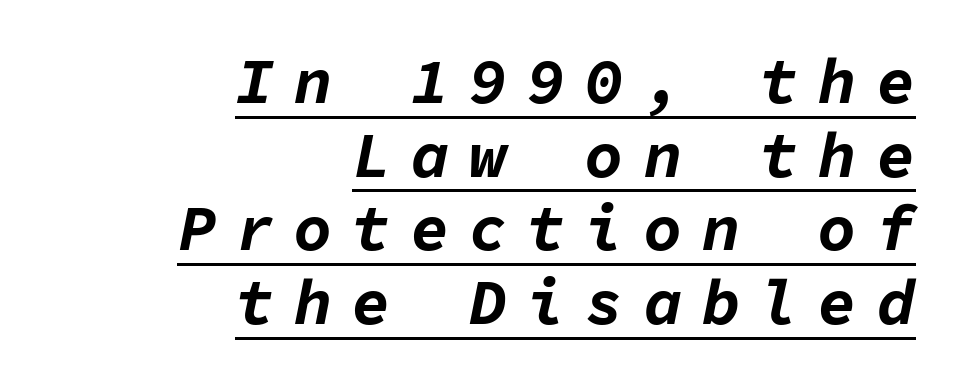
The image shows 64 px bold type, italic (leaning right), monospaced; set right-aligned, tight line spacing (1.15x), unusually wide letter spacing (+0.31 em), underlined; low stroke contrast and a medium x-height.
